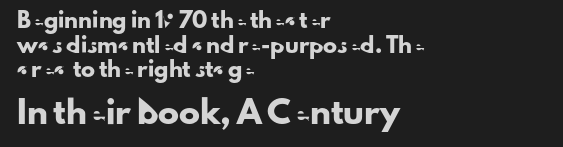
{"italic": "no", "underline": "no", "align": "left", "line_spacing_ratio": 1.76, "letter_spacing": "normal", "letter_spacing_em": 0.0, "larger_block": "second", "size_ratio": 1.5, "glyph_px": 21}
